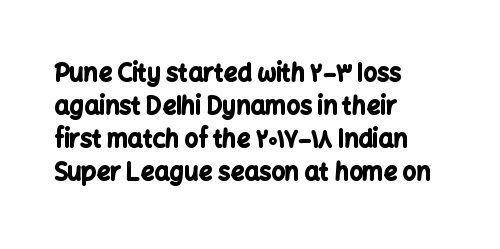
{"italic": "no", "bold": "yes", "underline": "no", "align": "left", "line_spacing": "normal", "line_spacing_ratio": 1.38, "letter_spacing": "normal", "letter_spacing_em": 0.0, "glyph_px": 24}
